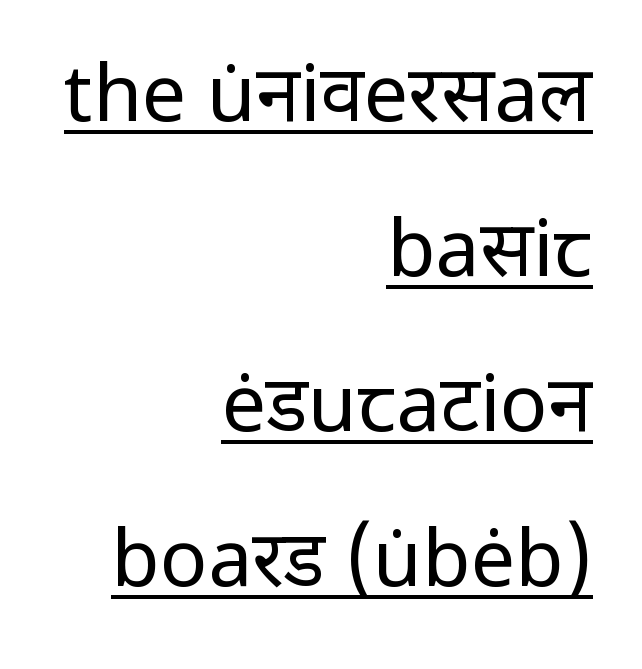
Does the copy run flush right? Yes — the right margin is perfectly even. Examine the stroke ends and you'll find no serifs. The passage shown is not bold in any degree. The rendering uses natural spacing where letterforms have individual widths. The typesetter has applied underlining to the passage shown. Honestly, the letter spacing is just normal — you wouldn't notice it.
